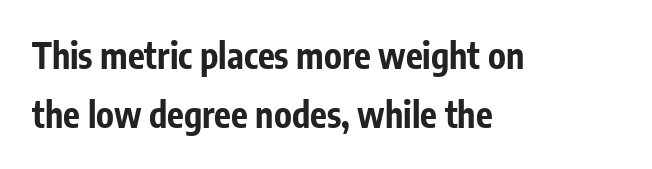
A typesetter would label this face a sans. In terms of letterspacing, this is plain default setting. Horizontally, the lines are justified to the leading edge only. The font is running at its bold setting. Proportional: the letters do not fall into vertical columns. Bare-footed words on every line.
